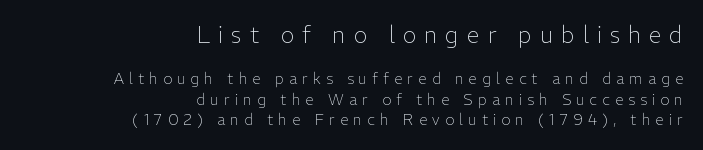
Letters have the restrained weight of plain body copy at most. No word sits above an underline. Words appear elongated and porous because spacing is wide. Summary of vertical rhythm: regular, with standard interline spacing. The passage shown begins with its larger block and ends with its smaller one.
